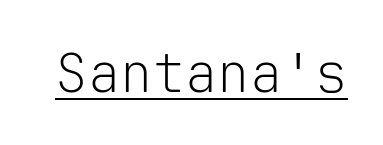
{"serif": "no", "italic": "no", "bold": "no", "weight": "light", "width": "normal", "stroke_contrast": "low", "x_height": "medium", "monospaced": "yes", "underline": "yes", "letter_spacing": "normal", "letter_spacing_em": 0.0, "glyph_px": 54}
